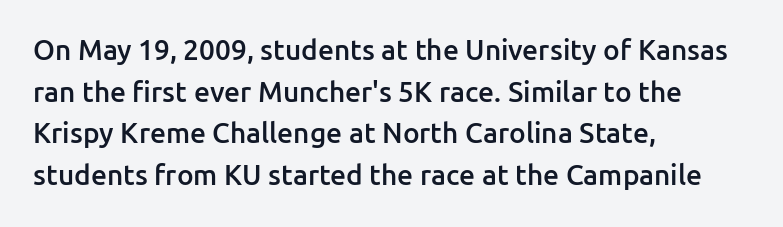
{"serif": "no", "italic": "no", "bold": "semi", "weight": "semibold", "width": "normal", "stroke_contrast": "low", "x_height": "medium", "monospaced": "no", "underline": "no", "align": "left", "line_spacing": "normal", "line_spacing_ratio": 1.49, "letter_spacing": "normal", "letter_spacing_em": 0.0, "glyph_px": 28}
